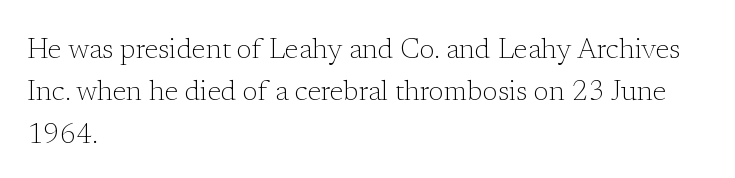
The type is set solid horizontally, with unmodified tracking. Just letters on the line, the space beneath them empty. These glyphs show unthickened strokes, regular width or finer. Proportional: the letters do not fall into vertical columns.
